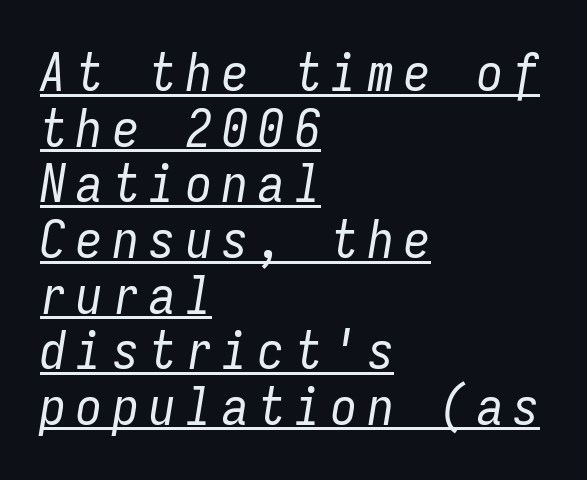
Q: Is the text bold? A: No.
Q: Is the text italic (slanted)? A: Yes, it leans right by about 9 degrees.
Q: Is the text underlined? A: Yes.
Q: How is the paragraph aligned? A: Left-aligned.
Q: Is the spacing between letters normal or unusually wide? A: Unusually wide.
Q: Is the spacing between lines tight, normal or loose? A: Tight.
Q: Width (condensed, normal, or wide)? A: Condensed.
Q: Stroke contrast? A: Low.
Q: x-height? A: Medium.
Q: Monospaced? A: Yes.
